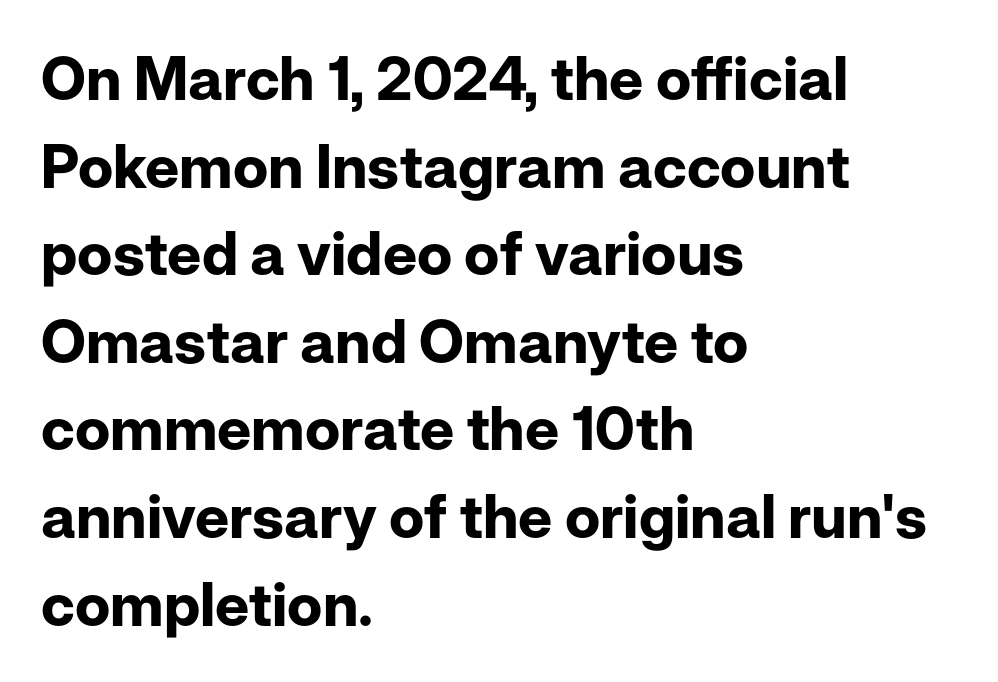
The image shows 60 px bold sans-serif type, upright; set left-aligned, normal line spacing (1.46x), normal letter spacing, not underlined; low stroke contrast and a medium x-height.
